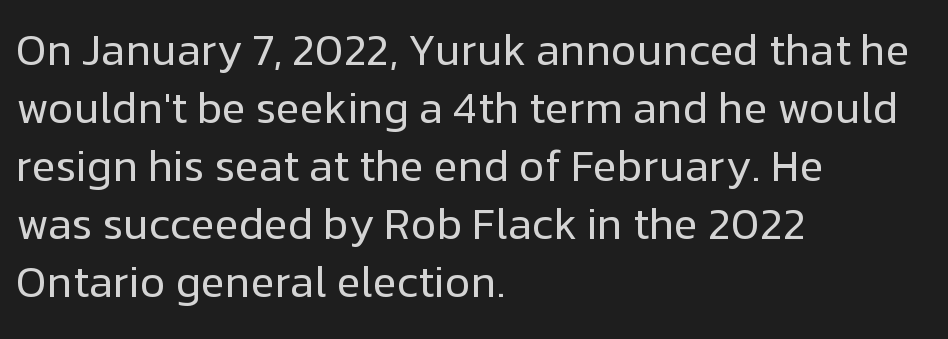
Italic: no, the glyphs are upright roman. Vertical stems look standard width or narrower in stroke. Regular leading. This rendering uses left alignment, leaving the right contour irregular. In terms of letterform style, serifs are entirely absent. Plain, unruled lines of type.
